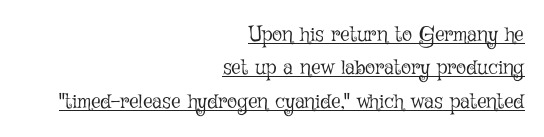
Q: Is the text bold? A: No.
Q: Is the text italic (slanted)? A: No, it is upright.
Q: Is the text underlined? A: Yes.
Q: How is the paragraph aligned? A: Right-aligned.
Q: Is the spacing between letters normal or unusually wide? A: Normal.
Q: Is the spacing between lines tight, normal or loose? A: Normal.
